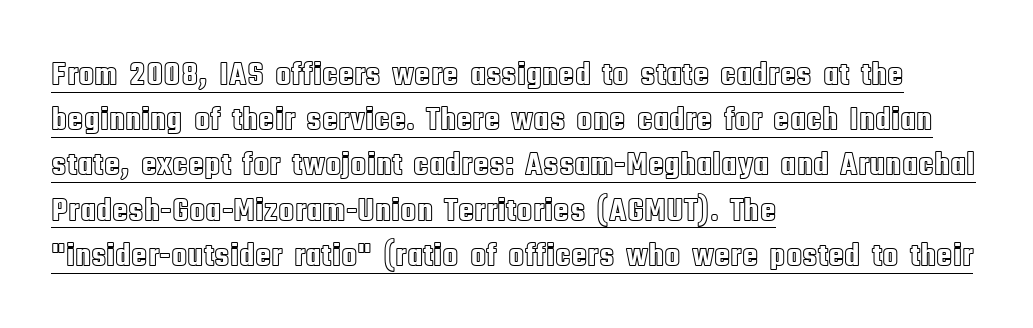
Notice how a bar underscores the lettering throughout. Is this a fixed-width face? No — the glyphs have proportional, varying widths. You can tell it's not italic because the verticals are truly vertical. One glance says typical: line gaps are just what's usual. This sample uses plain, unmodified letter spacing.
